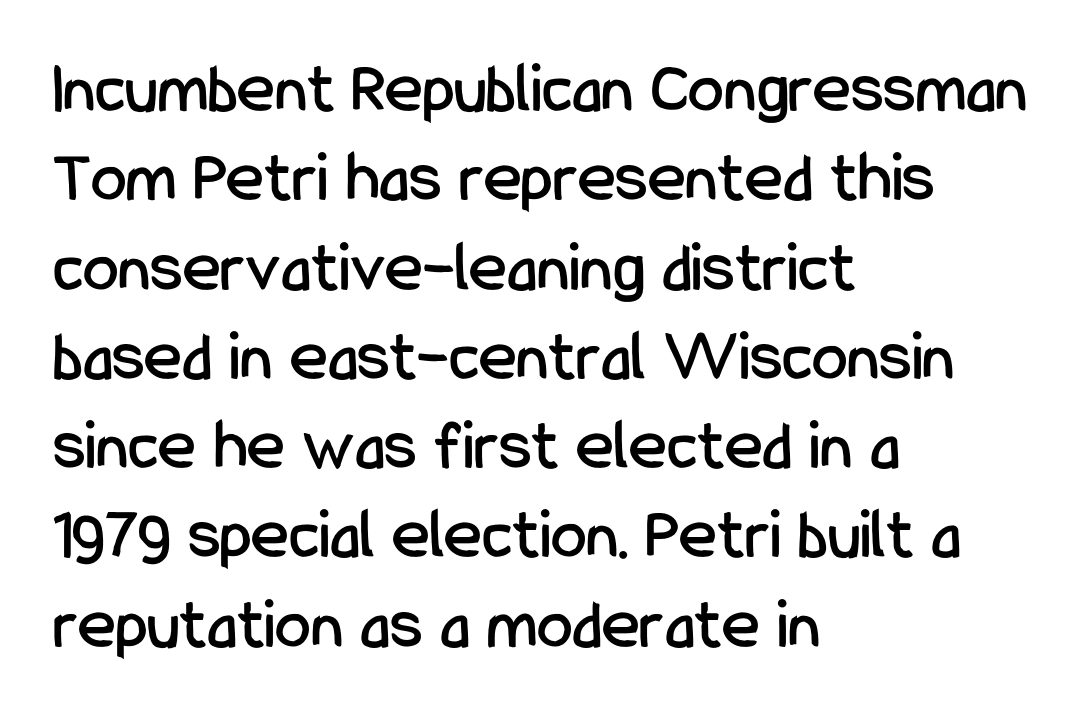
Line beginnings align vertically; line endings do not. Stroke terminals: plain, sans-serif. Character widths vary here, with narrow letters taking less room than wide ones. Has an underline been added? It has not. The face used here is rendered with its standard letterfit. A typesetter would mark this as roman, not italic.
